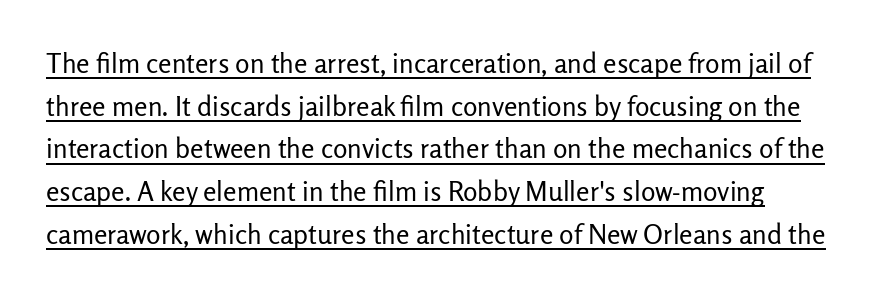
{"italic": "no", "bold": "no", "underline": "yes", "align": "left", "line_spacing": "normal", "line_spacing_ratio": 1.58, "letter_spacing": "normal", "letter_spacing_em": 0.0, "glyph_px": 27}
